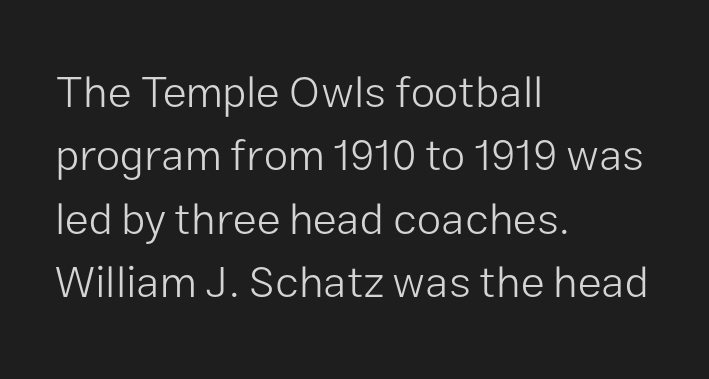
{"serif": "no", "italic": "no", "bold": "no", "weight": "light", "width": "normal", "stroke_contrast": "low", "x_height": "medium", "monospaced": "no", "underline": "no", "align": "left", "line_spacing": "normal", "line_spacing_ratio": 1.44, "letter_spacing": "normal", "letter_spacing_em": 0.0, "glyph_px": 44}
